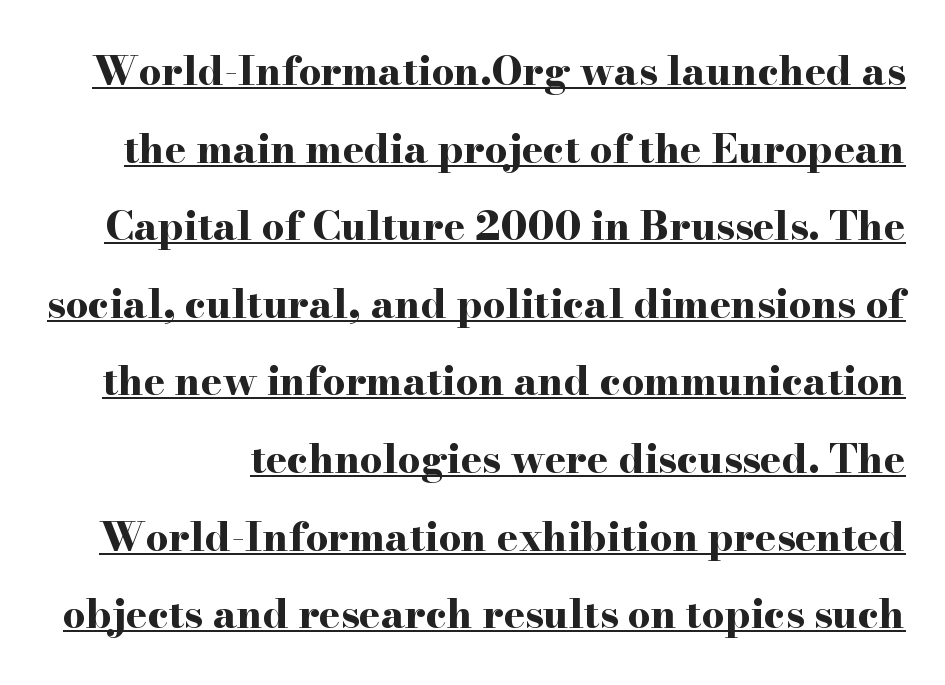
{"serif": "yes", "italic": "no", "bold": "yes", "weight": "bold", "width": "wide", "stroke_contrast": "high", "x_height": "small", "monospaced": "no", "underline": "yes", "line_spacing": "loose", "line_spacing_ratio": 1.94, "letter_spacing": "normal", "letter_spacing_em": 0.0, "glyph_px": 40}
